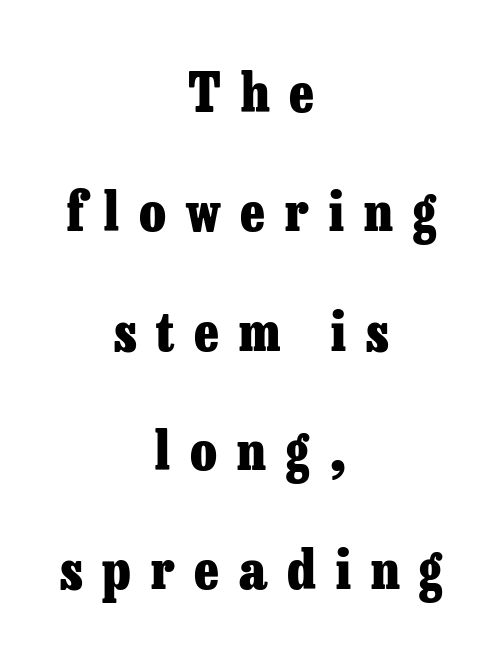
One glance says open: line gaps are wider than usual. A roman cut, with each character standing at attention. This sample has the flowing, uneven cadence of proportional lettering. The text was rendered using a seriffed face with decorative stroke endings. If you folded the block vertically in half, each line would mirror itself in length.
